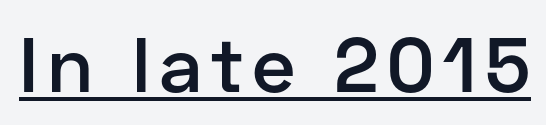
The letters stand straight up with perfectly vertical stems. Caption: lettering with a line underneath. Spacing verdict: proportional, widths tailored to each character. The face used here is a sans, in the tradition of grotesques and geometrics.
